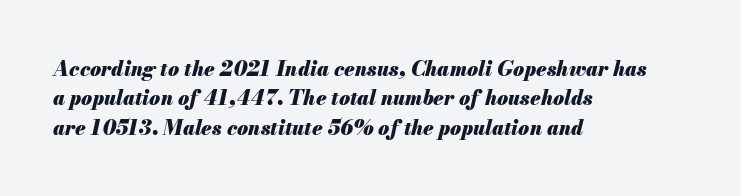
{"italic": "yes", "lean": "right", "slant_degrees": 13, "bold": "yes", "underline": "no", "align": "left", "line_spacing": "normal", "line_spacing_ratio": 1.47, "letter_spacing": "normal", "letter_spacing_em": 0.0, "glyph_px": 20}
